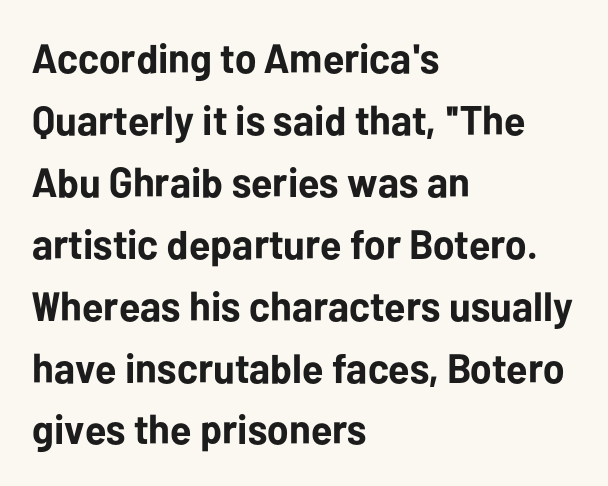
{"serif": "no", "italic": "no", "bold": "yes", "weight": "bold", "width": "normal", "stroke_contrast": "low", "x_height": "medium", "monospaced": "no", "underline": "no", "align": "left", "line_spacing": "normal", "line_spacing_ratio": 1.51, "letter_spacing": "normal", "letter_spacing_em": 0.0, "glyph_px": 41}
